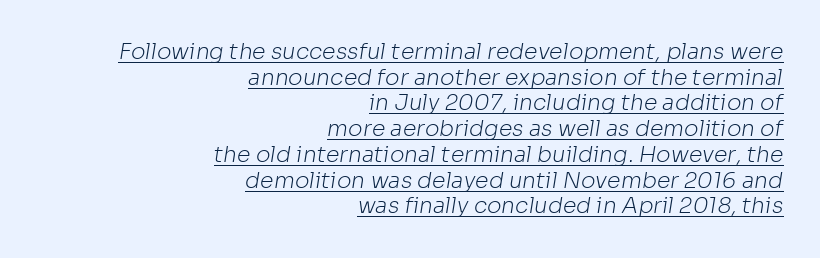
Q: Is the text bold? A: No.
Q: Is the text underlined? A: Yes.
Q: How is the paragraph aligned? A: Right-aligned.
Q: Is the spacing between letters normal or unusually wide? A: Normal.
